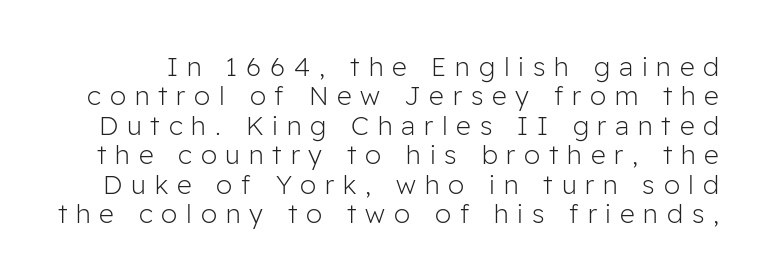
{"italic": "no", "bold": "no", "underline": "no", "line_spacing": "tight", "line_spacing_ratio": 1.13, "letter_spacing": "wide", "letter_spacing_em": 0.34, "glyph_px": 26}
